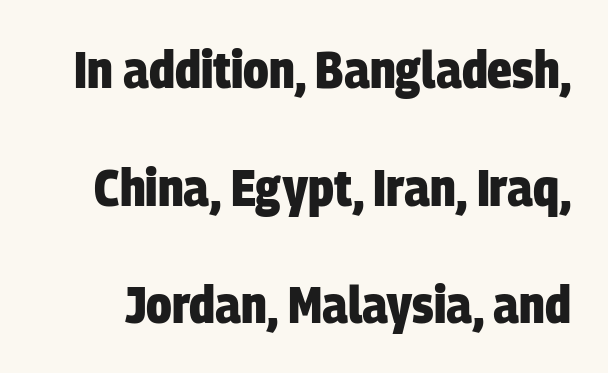
You could fit nearly another row in the gap between these rows. Bare-footed words on every line. The sample has been set heavy, in full bold. Default kerning and tracking; the words read as compact shapes.
